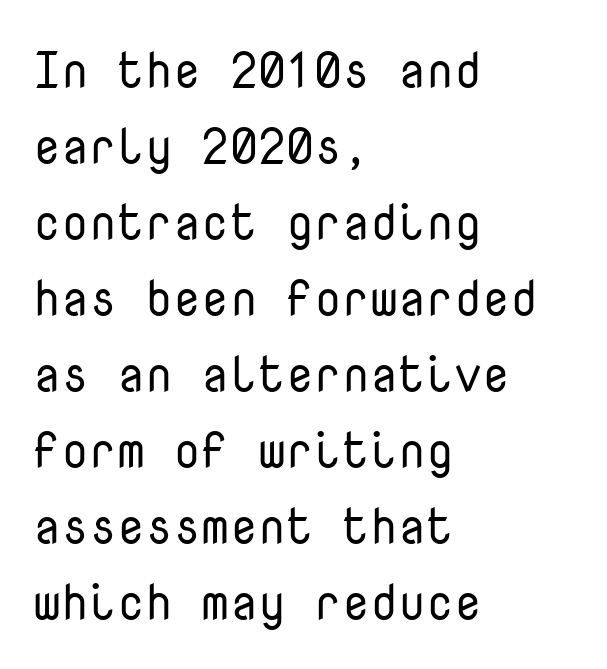
{"serif": "no", "italic": "no", "bold": "no", "weight": "regular", "width": "normal", "stroke_contrast": "low", "x_height": "medium", "monospaced": "yes", "underline": "no", "align": "left", "line_spacing": "normal", "line_spacing_ratio": 1.52, "letter_spacing": "normal", "letter_spacing_em": 0.0, "glyph_px": 50}
